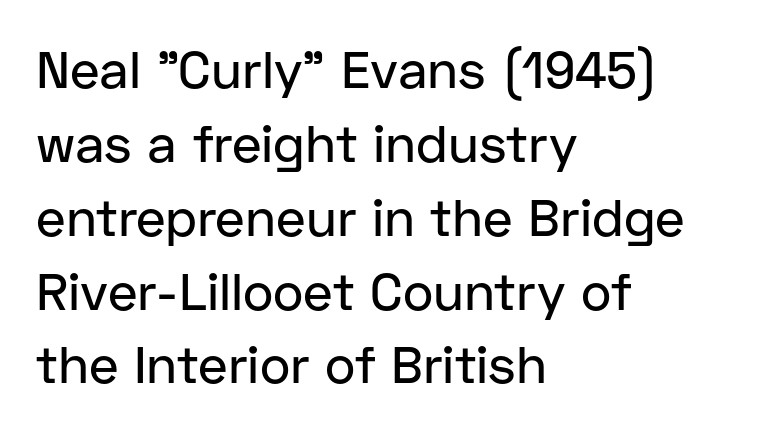
The image shows 52 px sans-serif type, upright; set left-aligned, normal line spacing (1.42x), normal letter spacing, not underlined; low stroke contrast and a medium x-height.
